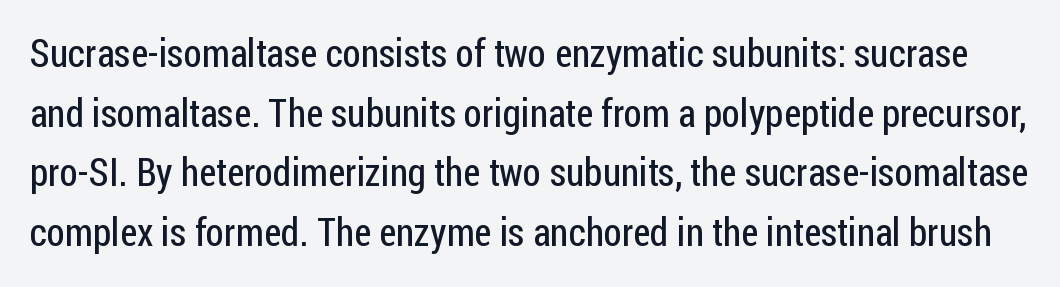
The line-height multiplier appears to be the usual default. Varying glyph widths throughout — classic text-font behaviour. The specimen reads as upright at a glance. The zone under the glyphs is completely vacant.
